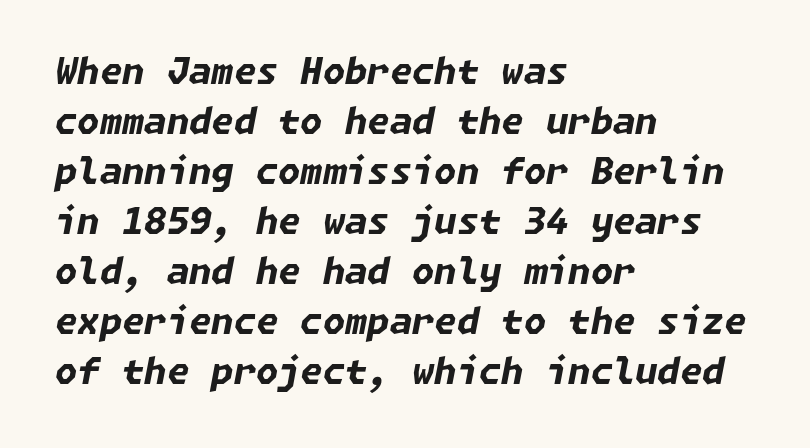
The image shows 36 px bold type, italic (leaning right); set left-aligned, normal line spacing (1.39x), normal letter spacing, not underlined; low stroke contrast and a medium x-height.
